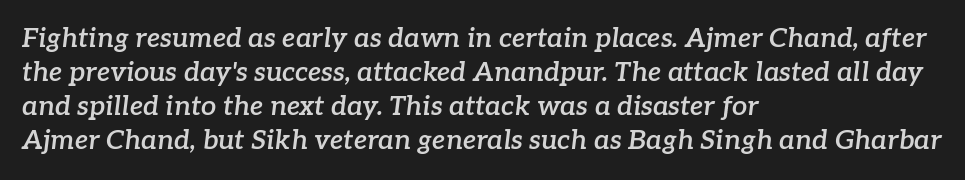
Q: Is the text bold? A: Semi-bold.
Q: Is the text italic (slanted)? A: Yes, it leans right by about 7 degrees.
Q: Is the text underlined? A: No.
Q: How is the paragraph aligned? A: Left-aligned.
Q: Is the spacing between letters normal or unusually wide? A: Normal.
Q: Is the spacing between lines tight, normal or loose? A: Normal.
